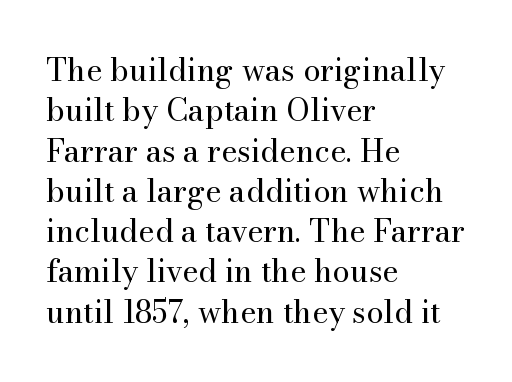
{"serif": "yes", "italic": "no", "bold": "no", "weight": "regular", "width": "normal", "stroke_contrast": "medium", "x_height": "small", "monospaced": "no", "underline": "no", "align": "left", "line_spacing": "normal", "line_spacing_ratio": 1.3, "letter_spacing": "normal", "letter_spacing_em": 0.0, "glyph_px": 31}
